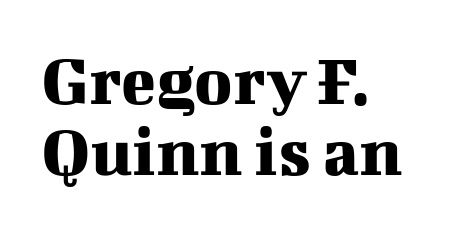
{"serif": "yes", "italic": "no", "width": "normal", "stroke_contrast": "medium", "x_height": "medium", "monospaced": "no", "underline": "no", "align": "left", "line_spacing": "tight", "line_spacing_ratio": 0.99, "letter_spacing": "normal", "letter_spacing_em": 0.0, "glyph_px": 72}
